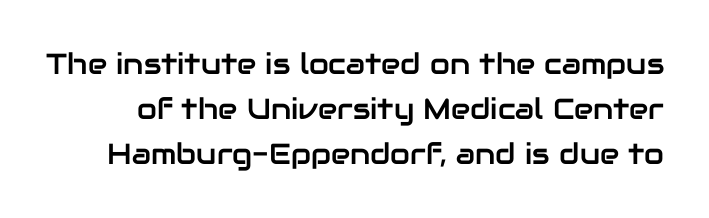
The image shows 29 px sans-serif type, upright; set normal line spacing (1.55x), normal letter spacing, not underlined; low stroke contrast and a medium x-height.
